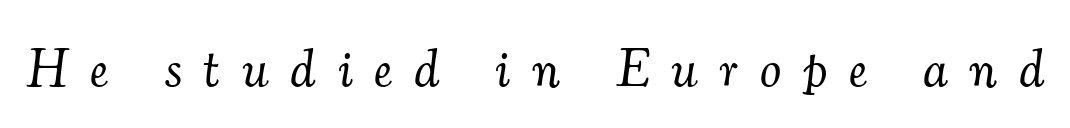
The image shows 53 px light serif type, italic (leaning right); set unusually wide letter spacing (+0.42 em), not underlined; medium stroke contrast and a small x-height.
